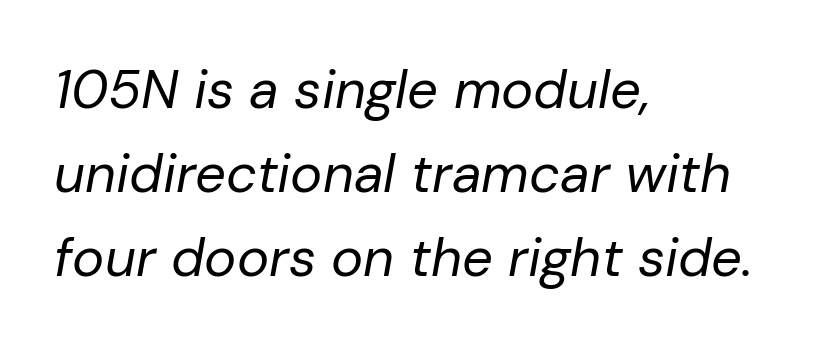
The image shows 54 px regular-weight type, italic (leaning right); set left-aligned, normal line spacing (1.56x), normal letter spacing, not underlined; low stroke contrast and a medium x-height.
